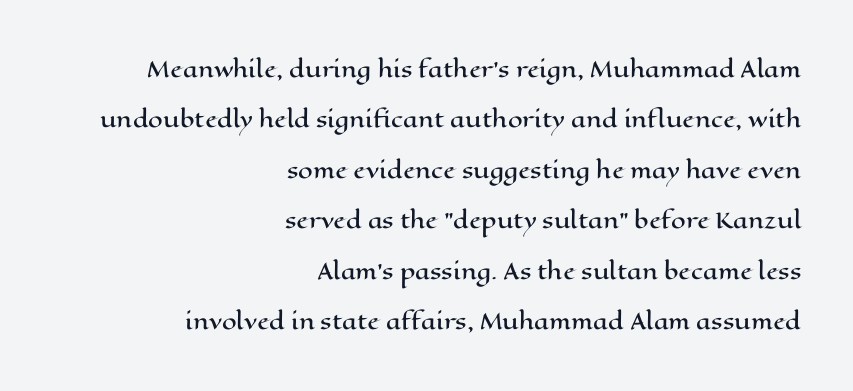
Q: Is the text italic (slanted)? A: No, it is upright.
Q: Is the text underlined? A: No.
Q: How is the paragraph aligned? A: Right-aligned.
Q: Is the spacing between letters normal or unusually wide? A: Normal.
Q: Is the spacing between lines tight, normal or loose? A: Loose.
